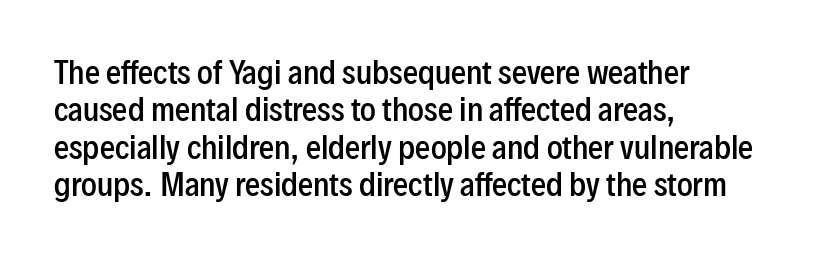
The image shows 30 px semibold, condensed sans-serif type, upright; set left-aligned, normal line spacing (1.25x), normal letter spacing, not underlined; low stroke contrast and a medium x-height.
